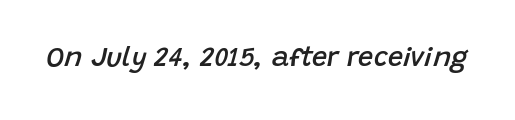
{"italic": "yes", "lean": "right", "slant_degrees": 15, "bold": "semi", "underline": "no", "letter_spacing": "normal", "letter_spacing_em": 0.0, "glyph_px": 27}
